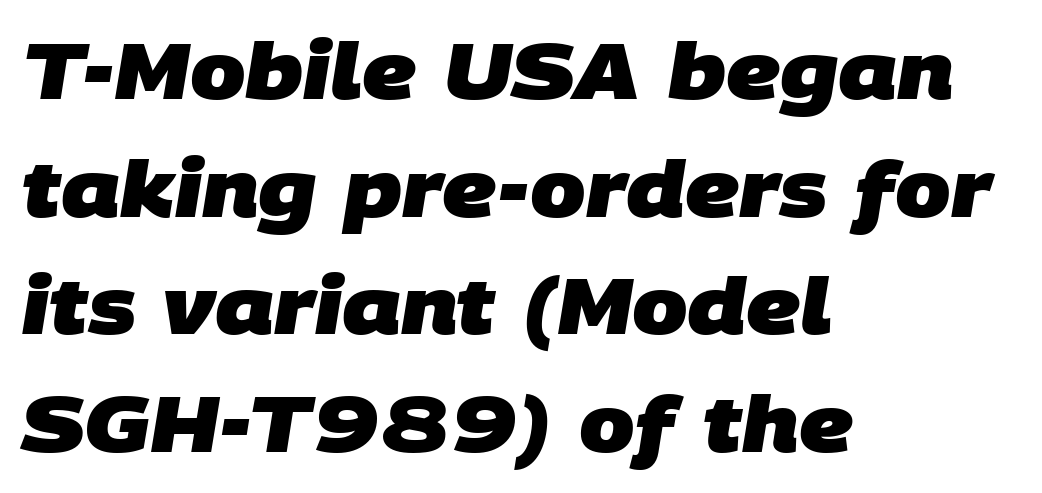
{"serif": "no", "bold": "yes", "weight": "heavy", "width": "normal", "stroke_contrast": "low", "x_height": "large", "monospaced": "no", "underline": "no", "align": "left", "line_spacing": "normal", "line_spacing_ratio": 1.49, "letter_spacing": "normal", "letter_spacing_em": 0.0, "glyph_px": 79}
